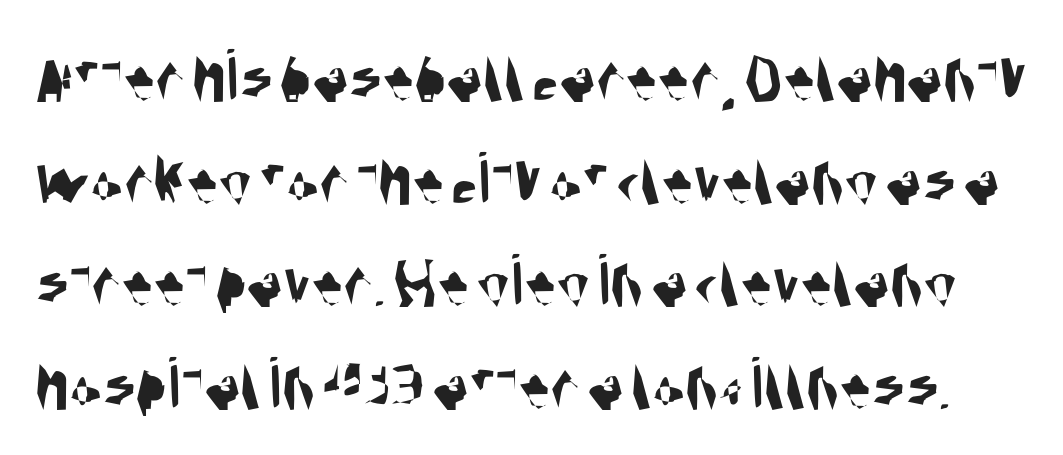
{"serif": "no", "width": "condensed", "stroke_contrast": "medium", "x_height": "large", "monospaced": "no", "underline": "no", "line_spacing": "normal", "line_spacing_ratio": 1.35, "letter_spacing": "normal", "letter_spacing_em": 0.0, "glyph_px": 76}
